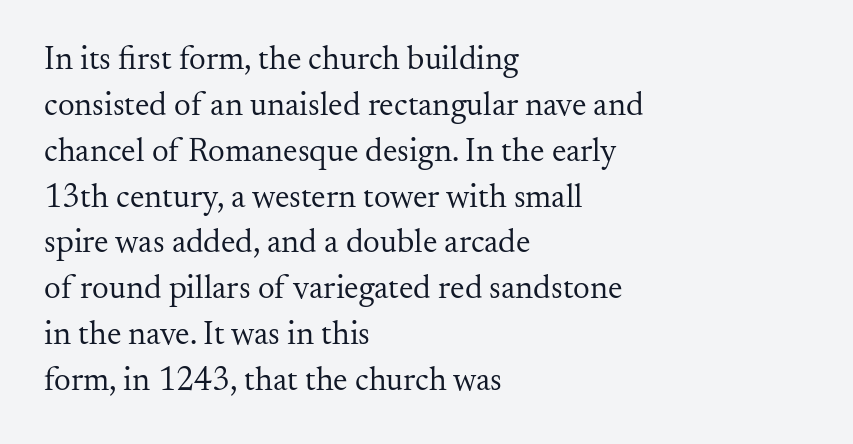
{"serif": "yes", "italic": "no", "bold": "no", "weight": "regular", "width": "normal", "stroke_contrast": "medium", "x_height": "small", "monospaced": "no", "underline": "no", "align": "left", "line_spacing": "normal", "line_spacing_ratio": 1.39, "letter_spacing": "normal", "letter_spacing_em": 0.0, "glyph_px": 33}
